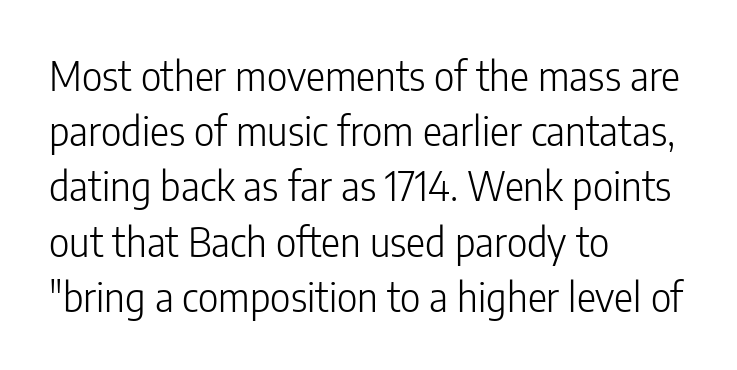
{"serif": "no", "italic": "no", "bold": "no", "weight": "light", "width": "condensed", "stroke_contrast": "low", "x_height": "medium", "monospaced": "no", "underline": "no", "align": "left", "line_spacing": "normal", "line_spacing_ratio": 1.38, "letter_spacing": "normal", "letter_spacing_em": 0.0, "glyph_px": 40}
